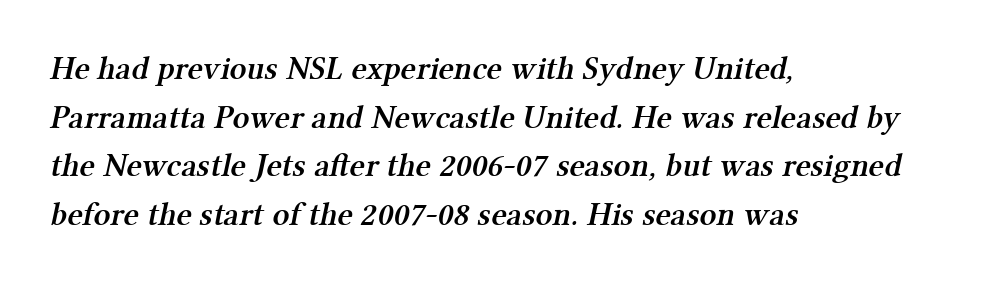
Q: Is the text bold? A: Semi-bold.
Q: Is the typeface a serif or a sans-serif typeface? A: Serif.
Q: Is the text underlined? A: No.
Q: How is the paragraph aligned? A: Left-aligned.
Q: Is the spacing between letters normal or unusually wide? A: Normal.
Q: Is the spacing between lines tight, normal or loose? A: Normal.
Q: Width (condensed, normal, or wide)? A: Normal.
Q: Stroke contrast? A: Medium.
Q: x-height? A: Medium.
Q: Monospaced? A: No.
